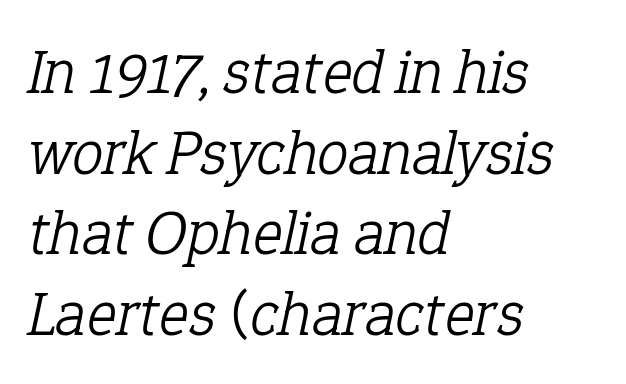
{"serif": "yes", "italic": "yes", "lean": "right", "slant_degrees": 12, "bold": "no", "weight": "light", "width": "normal", "stroke_contrast": "low", "x_height": "medium", "monospaced": "no", "underline": "no", "align": "left", "line_spacing": "normal", "line_spacing_ratio": 1.28, "letter_spacing": "normal", "letter_spacing_em": 0.0, "glyph_px": 63}
